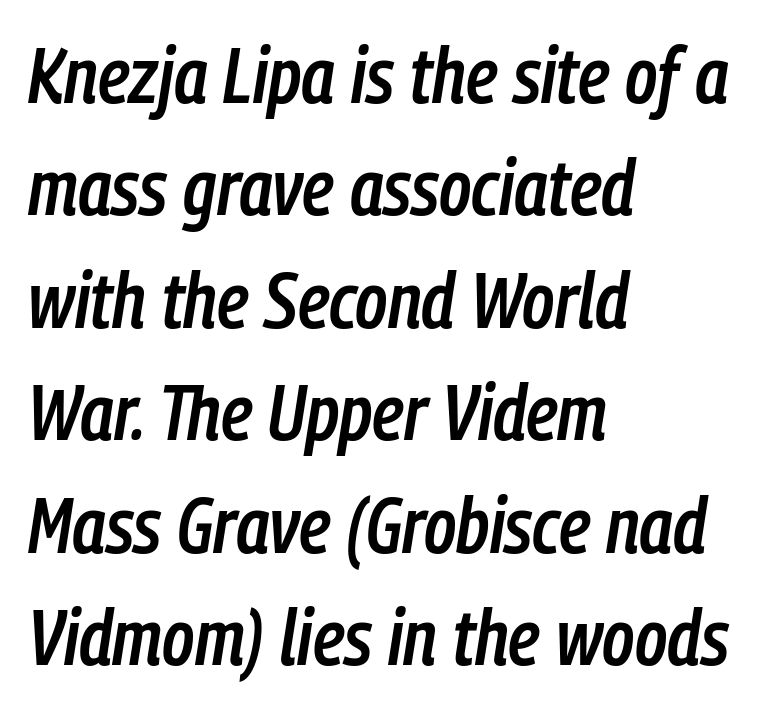
{"italic": "yes", "lean": "right", "slant_degrees": 9, "bold": "semi", "weight": "semibold", "width": "condensed", "stroke_contrast": "low", "x_height": "medium", "monospaced": "no", "underline": "no", "align": "left", "line_spacing": "normal", "line_spacing_ratio": 1.46, "letter_spacing": "normal", "letter_spacing_em": 0.0, "glyph_px": 77}
